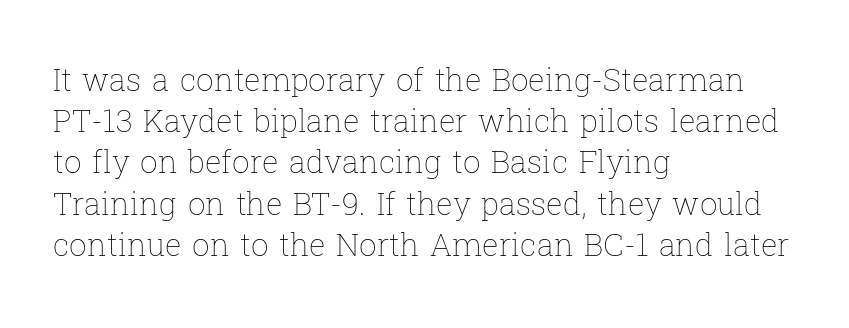
The image shows 31 px thin type, upright; set left-aligned, normal line spacing (1.33x), normal letter spacing, not underlined; low stroke contrast and a medium x-height.
